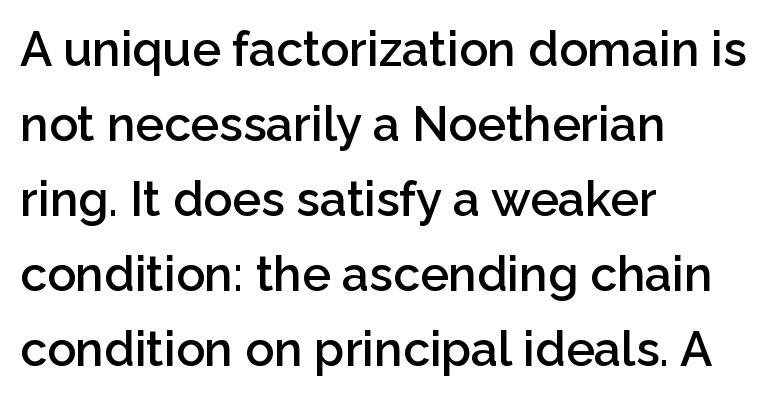
{"serif": "no", "italic": "no", "bold": "semi", "weight": "semibold", "width": "normal", "stroke_contrast": "low", "x_height": "medium", "monospaced": "no", "underline": "no", "align": "left", "line_spacing": "normal", "line_spacing_ratio": 1.56, "letter_spacing": "normal", "letter_spacing_em": 0.0, "glyph_px": 48}
